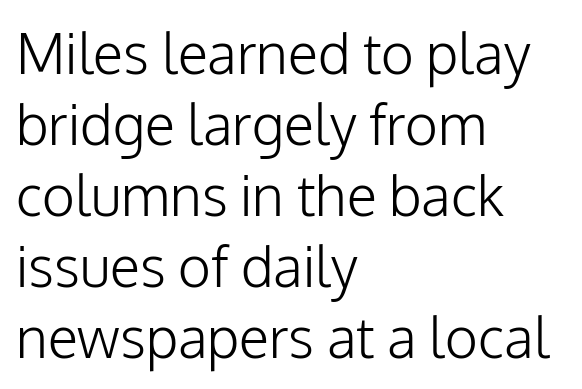
The image shows 56 px light sans-serif type, upright; set left-aligned, normal line spacing (1.27x), normal letter spacing, not underlined; low stroke contrast and a medium x-height.
